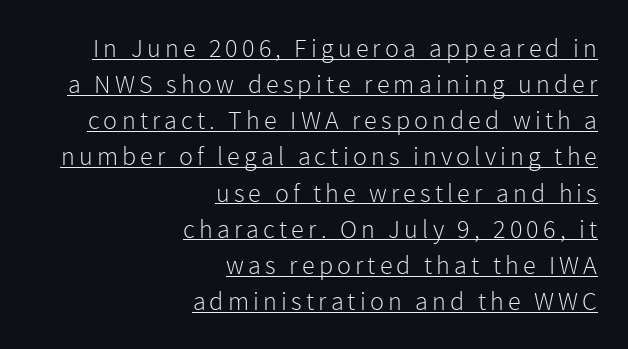
Casual observation: everything's shoved over to the right. A quiet, ordinary-to-light weight characterises the typeface. Vertical strokes here are truly vertical. If you measured baseline to baseline, you'd find a middling distance. The glyphs are accompanied by a horizontal stroke just below them.
